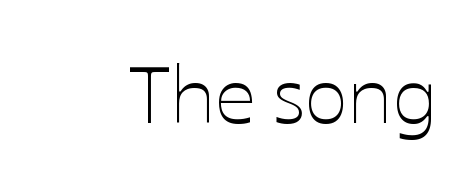
The image shows 80 px thin type, upright; set normal letter spacing, not underlined; low stroke contrast and a medium x-height.
